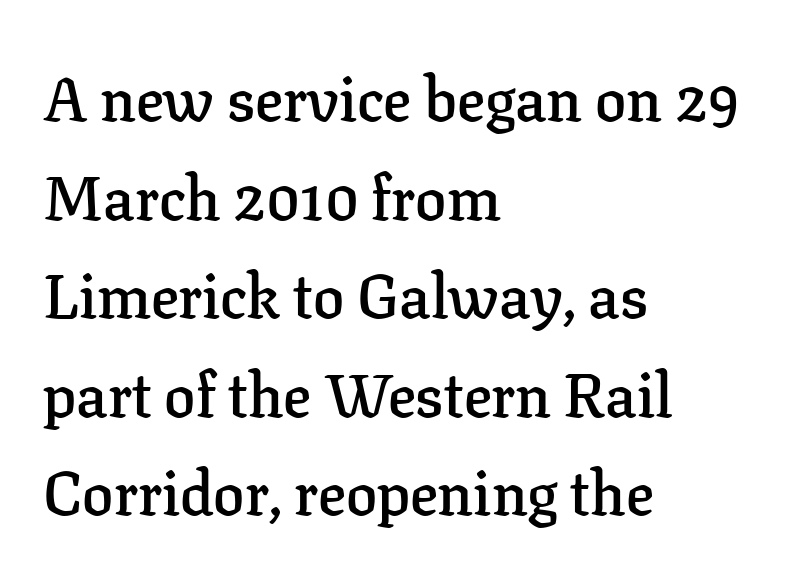
The image shows 62 px semibold serif type, upright; set left-aligned, normal line spacing (1.59x), normal letter spacing, not underlined; low stroke contrast and a medium x-height.
